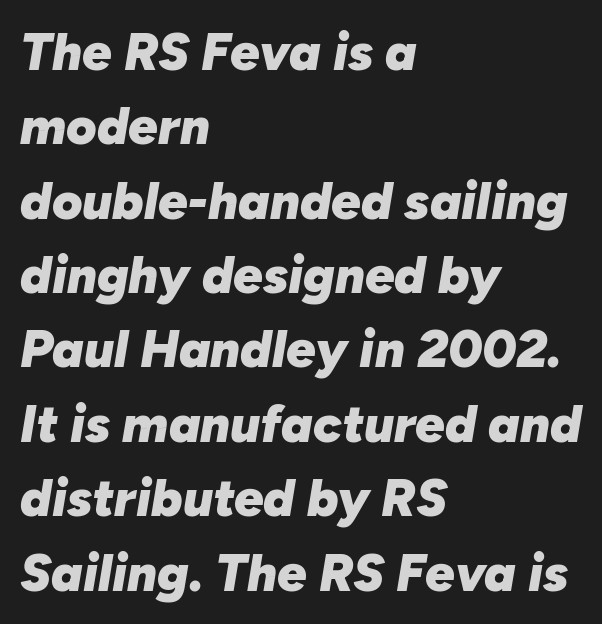
Q: Is the text bold? A: Yes.
Q: Is the text italic (slanted)? A: Yes, it leans right by about 10 degrees.
Q: Is the text underlined? A: No.
Q: How is the paragraph aligned? A: Left-aligned.
Q: Is the spacing between letters normal or unusually wide? A: Normal.
Q: Is the spacing between lines tight, normal or loose? A: Normal.
Q: Width (condensed, normal, or wide)? A: Normal.
Q: Stroke contrast? A: Low.
Q: x-height? A: Medium.
Q: Monospaced? A: No.
